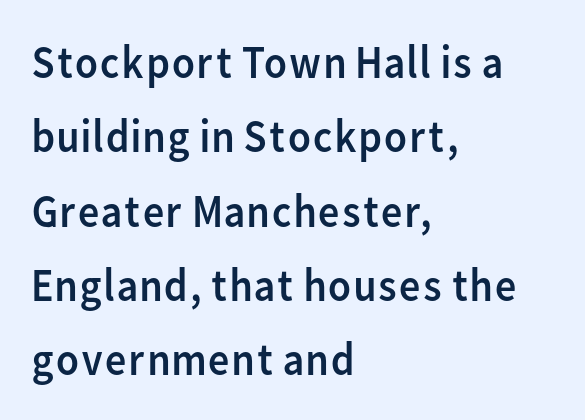
Q: Is the text bold? A: No.
Q: Is the text italic (slanted)? A: No, it is upright.
Q: Is the typeface a serif or a sans-serif typeface? A: Sans-serif.
Q: Is the text underlined? A: No.
Q: How is the paragraph aligned? A: Left-aligned.
Q: Is the spacing between letters normal or unusually wide? A: Normal.
Q: Is the spacing between lines tight, normal or loose? A: Normal.
Q: Width (condensed, normal, or wide)? A: Normal.
Q: Stroke contrast? A: Low.
Q: x-height? A: Medium.
Q: Monospaced? A: No.
